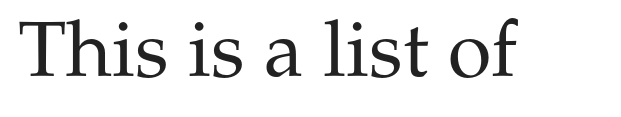
{"serif": "yes", "italic": "no", "bold": "no", "weight": "regular", "width": "normal", "stroke_contrast": "medium", "x_height": "medium", "monospaced": "no", "underline": "no", "letter_spacing": "normal", "letter_spacing_em": 0.0, "glyph_px": 79}
